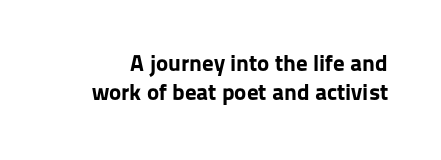
{"italic": "no", "bold": "yes", "underline": "no", "line_spacing": "normal", "line_spacing_ratio": 1.28, "letter_spacing": "normal", "letter_spacing_em": 0.0, "glyph_px": 23}
